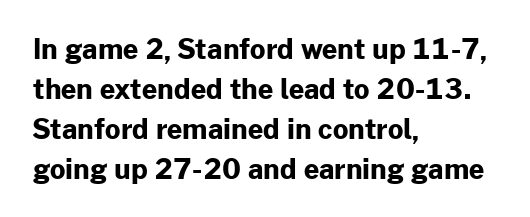
{"italic": "no", "bold": "yes", "underline": "no", "align": "left", "line_spacing": "normal", "line_spacing_ratio": 1.48, "letter_spacing": "normal", "letter_spacing_em": 0.0, "glyph_px": 27}
